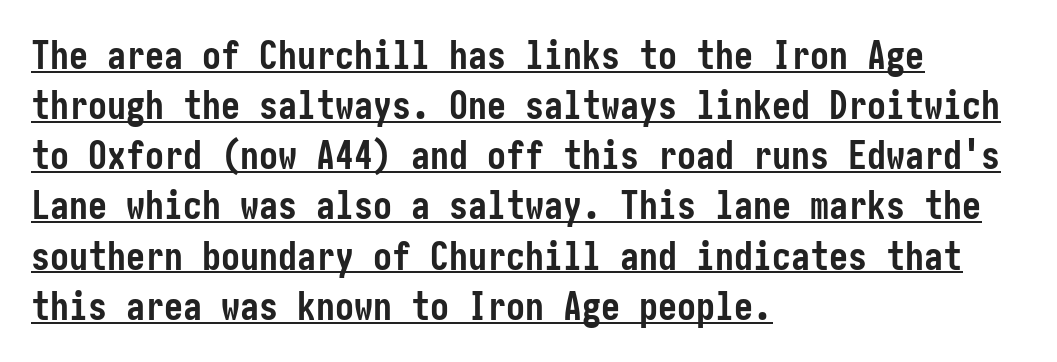
{"serif": "no", "italic": "no", "bold": "yes", "weight": "semibold", "width": "condensed", "stroke_contrast": "low", "x_height": "medium", "underline": "yes", "align": "left", "line_spacing": "normal", "line_spacing_ratio": 1.32, "letter_spacing": "normal", "letter_spacing_em": 0.0, "glyph_px": 38}
